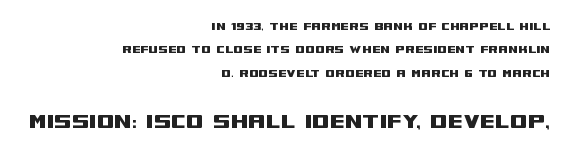
The image shows 25 px text type, upright; set right-aligned, normal line spacing (1.67x), normal letter spacing, not underlined; the second (bottom) block is 1.79x larger.
